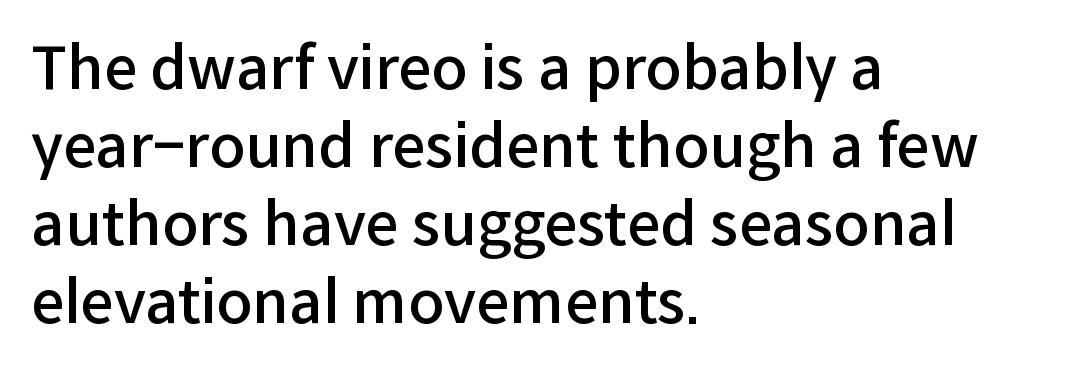
{"serif": "no", "italic": "no", "bold": "semi", "weight": "semibold", "width": "normal", "stroke_contrast": "low", "x_height": "medium", "monospaced": "no", "underline": "no", "align": "left", "line_spacing": "normal", "line_spacing_ratio": 1.32, "letter_spacing": "normal", "letter_spacing_em": 0.0, "glyph_px": 59}
